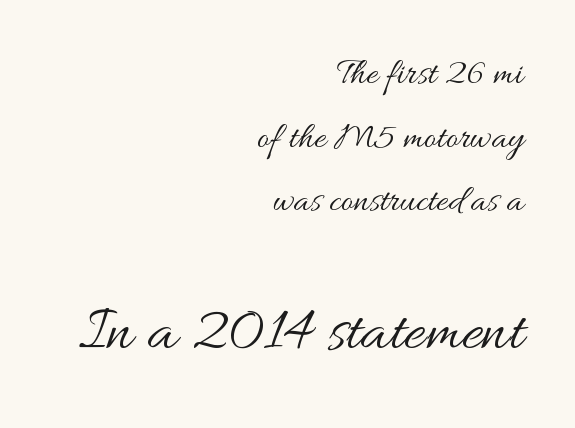
The line texture is even and compact thanks to regular tracking. The face used here is proportionally spaced, like ordinary book or web type. Notice how the passage keeps a crisp vertical edge on the right only.
